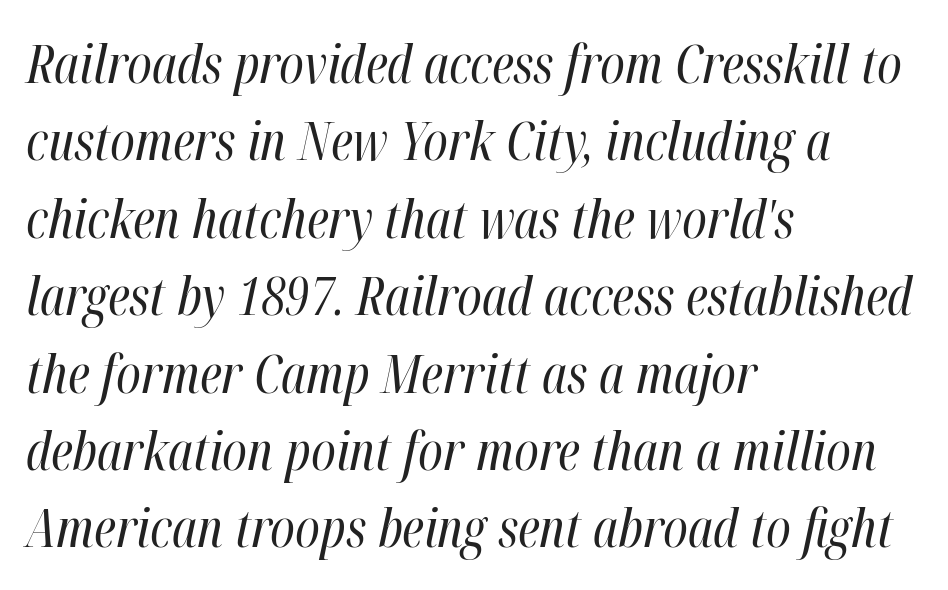
The image shows 53 px regular-weight, condensed type, italic (leaning right); set left-aligned, normal line spacing (1.46x), normal letter spacing, not underlined; high stroke contrast and a medium x-height.
